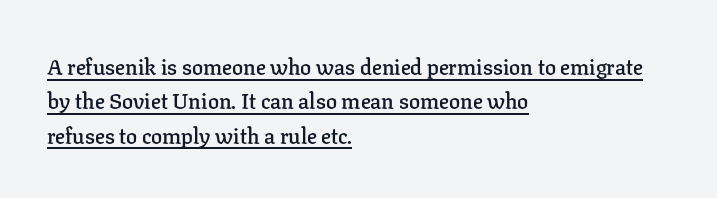
The image shows 22 px text type, upright; set left-aligned, normal line spacing (1.56x), normal letter spacing, underlined.
